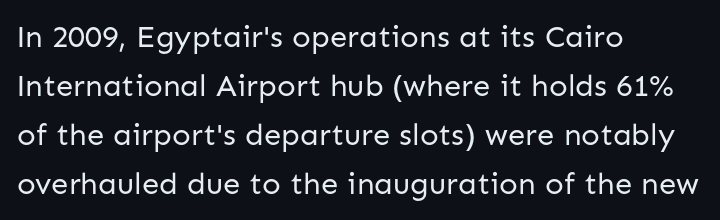
The image shows 31 px regular-weight sans-serif type, upright; set left-aligned, normal line spacing (1.58x), normal letter spacing, not underlined; low stroke contrast and a medium x-height.
